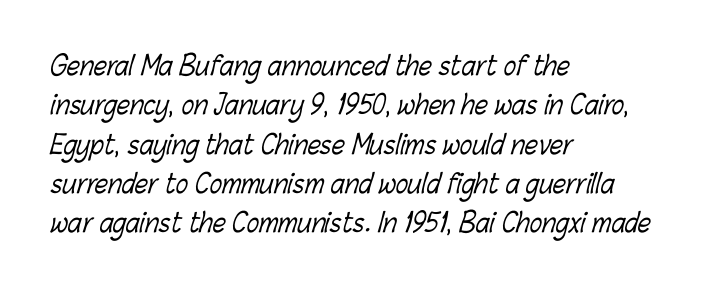
Q: Is the text bold? A: No.
Q: Is the text underlined? A: No.
Q: How is the paragraph aligned? A: Left-aligned.
Q: Is the spacing between letters normal or unusually wide? A: Normal.
Q: Is the spacing between lines tight, normal or loose? A: Normal.
